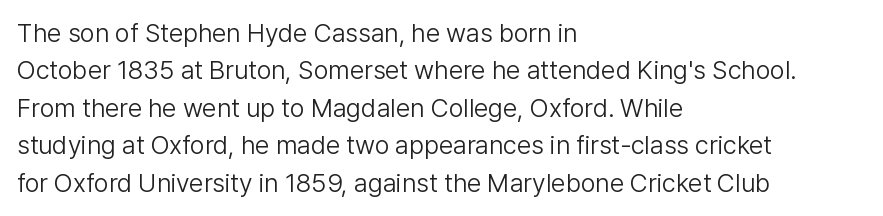
The image shows 26 px text type, upright; set left-aligned, normal line spacing (1.44x), normal letter spacing, not underlined.
